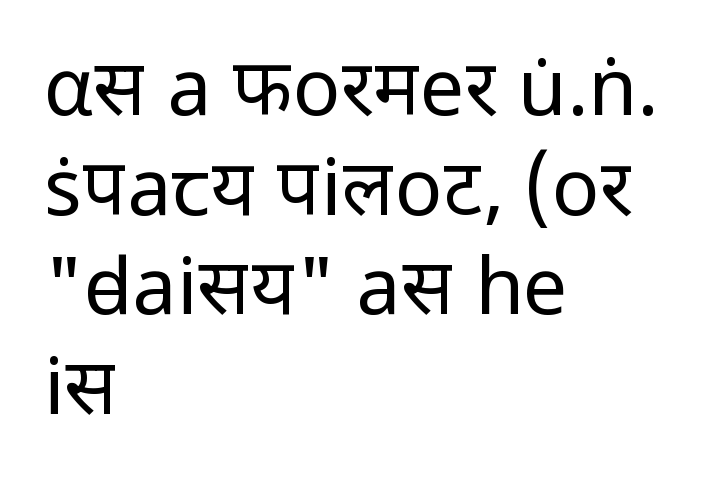
{"serif": "no", "italic": "no", "bold": "no", "weight": "regular", "width": "normal", "stroke_contrast": "low", "x_height": "medium", "monospaced": "no", "underline": "no", "align": "left", "line_spacing": "normal", "line_spacing_ratio": 1.26, "letter_spacing": "normal", "letter_spacing_em": 0.0, "glyph_px": 79}
